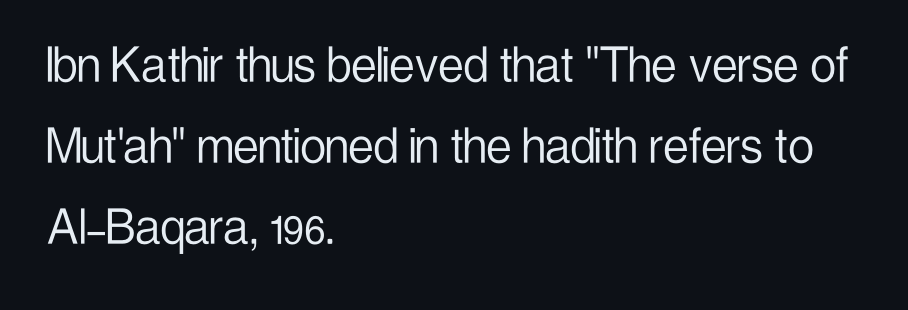
The image shows 57 px light, condensed sans-serif type, upright; set left-aligned, normal line spacing (1.42x), normal letter spacing, not underlined; low stroke contrast and a medium x-height.
